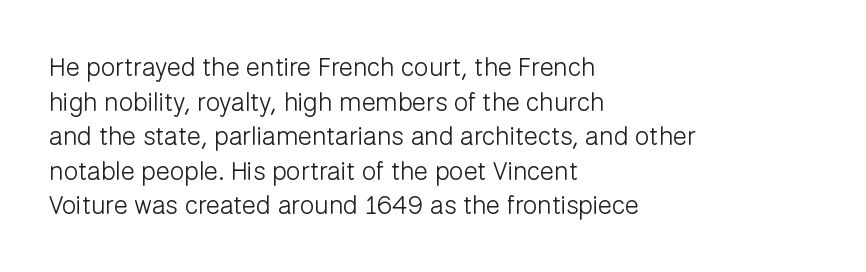
The image shows 26 px text type, upright; set left-aligned, normal line spacing (1.33x), normal letter spacing, not underlined.
